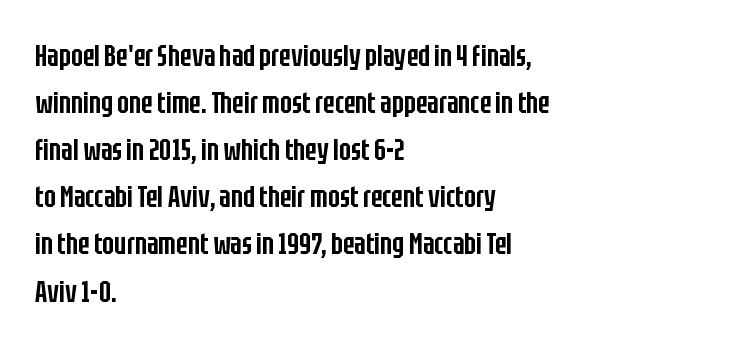
Q: Is the text bold? A: Semi-bold.
Q: Is the text italic (slanted)? A: No, it is upright.
Q: Is the typeface a serif or a sans-serif typeface? A: Sans-serif.
Q: Is the text underlined? A: No.
Q: How is the paragraph aligned? A: Left-aligned.
Q: Is the spacing between letters normal or unusually wide? A: Normal.
Q: Is the spacing between lines tight, normal or loose? A: Normal.
Q: Width (condensed, normal, or wide)? A: Condensed.
Q: Stroke contrast? A: Low.
Q: x-height? A: Large.
Q: Monospaced? A: No.
